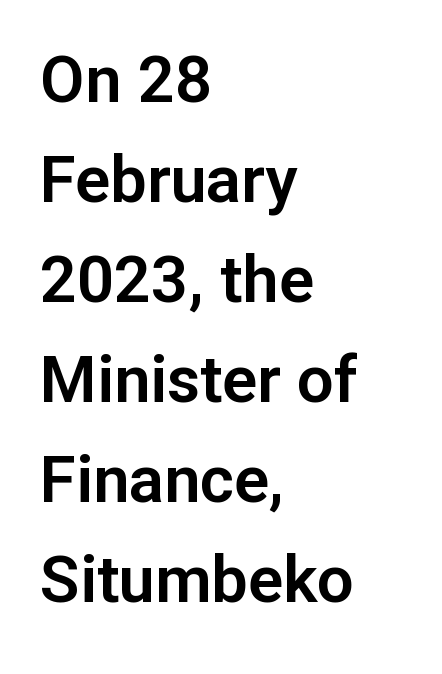
Glance below the letters and you will spot only blank space. Serif or sans? Sans — the stroke terminals are bare. Leftover space on each line is placed entirely after the last word. The face used here is rendered with its standard letterfit. Students, observe: this is what conventionally led text looks like. Vertical strokes here are truly vertical.
